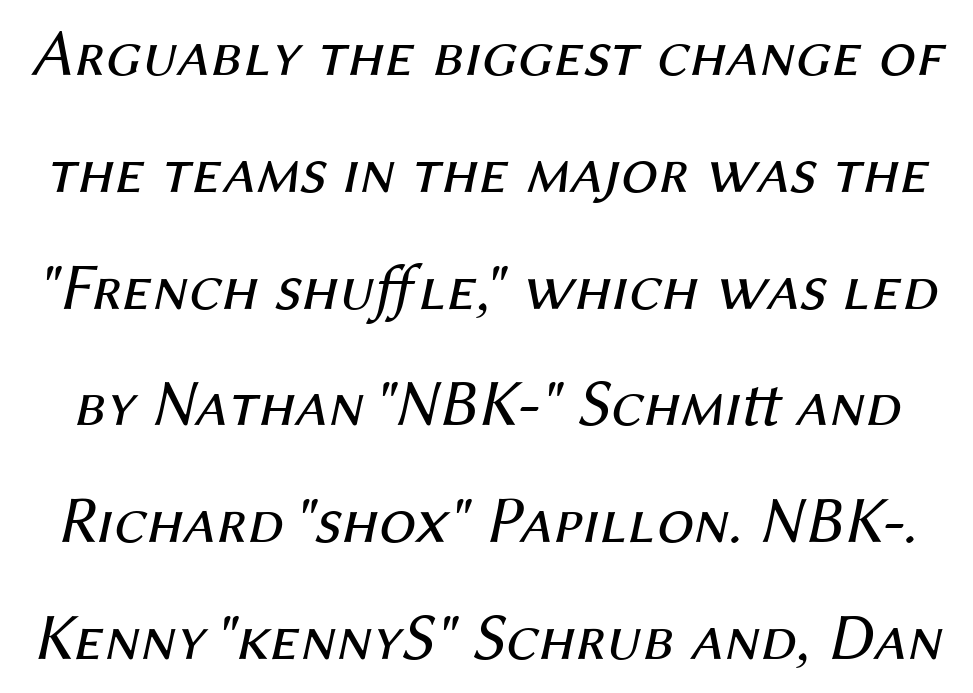
The image shows 66 px regular-weight type, italic (leaning right); set line spacing 1.77x, normal letter spacing, not underlined; medium stroke contrast and a medium x-height.
